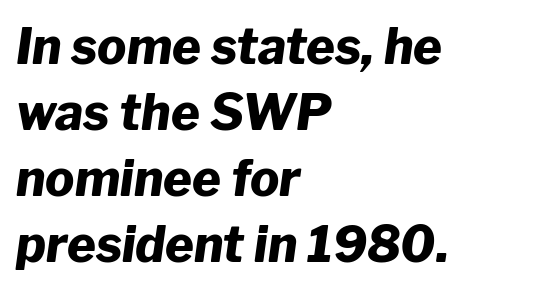
Q: Is the text bold? A: Yes.
Q: Is the text italic (slanted)? A: Yes, it leans right by about 8 degrees.
Q: Is the text underlined? A: No.
Q: How is the paragraph aligned? A: Left-aligned.
Q: Is the spacing between letters normal or unusually wide? A: Normal.
Q: Is the spacing between lines tight, normal or loose? A: Normal.
Q: Width (condensed, normal, or wide)? A: Normal.
Q: Stroke contrast? A: Low.
Q: x-height? A: Medium.
Q: Monospaced? A: No.
